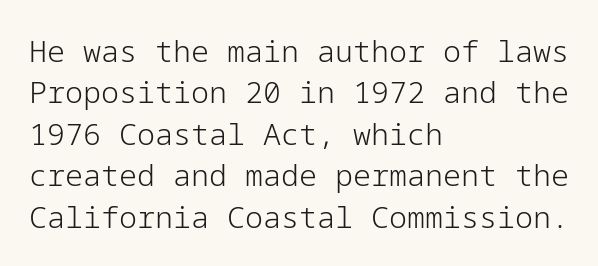
The image shows 30 px light sans-serif type, upright; set left-aligned, normal line spacing (1.38x), normal letter spacing, not underlined; low stroke contrast and a medium x-height.
